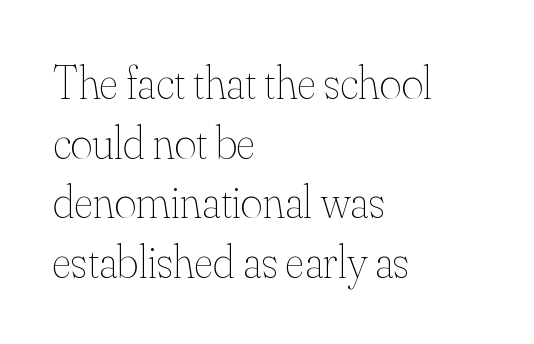
The image shows 47 px thin type, upright; set left-aligned, normal line spacing (1.27x), normal letter spacing, not underlined; medium stroke contrast and a small x-height.
